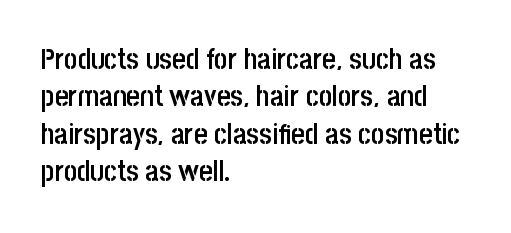
{"serif": "no", "italic": "no", "bold": "semi", "weight": "semibold", "width": "condensed", "stroke_contrast": "low", "x_height": "large", "monospaced": "no", "underline": "no", "align": "left", "line_spacing": "normal", "line_spacing_ratio": 1.29, "letter_spacing": "normal", "letter_spacing_em": 0.0, "glyph_px": 29}
